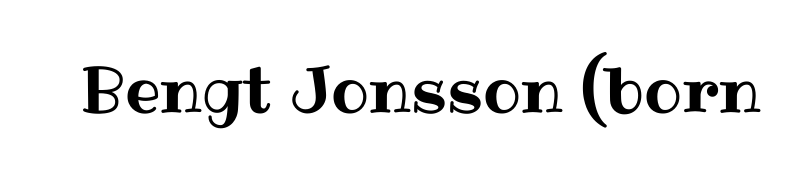
Q: Is the text italic (slanted)? A: No, it is upright.
Q: Is the text underlined? A: No.
Q: Is the spacing between letters normal or unusually wide? A: Normal.
Q: Width (condensed, normal, or wide)? A: Normal.
Q: Stroke contrast? A: Medium.
Q: x-height? A: Medium.
Q: Monospaced? A: No.
